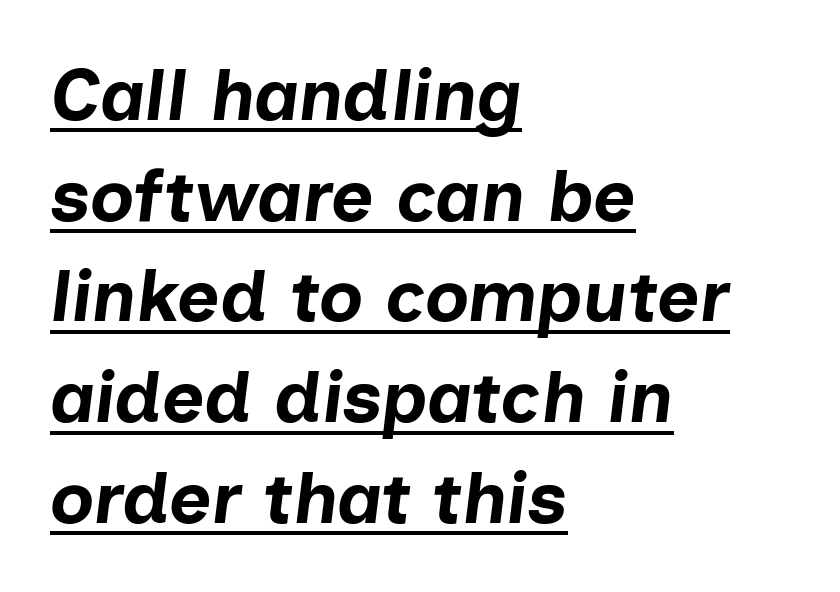
The letterforms sit shoulder to shoulder at normal distance. Stroke thickness is high; the sample reads as a true bold. One-word summary of the alignment: left. The passage shown is typed in a proportional face where columns would drift. The rows are spaced the way most documents space them.
